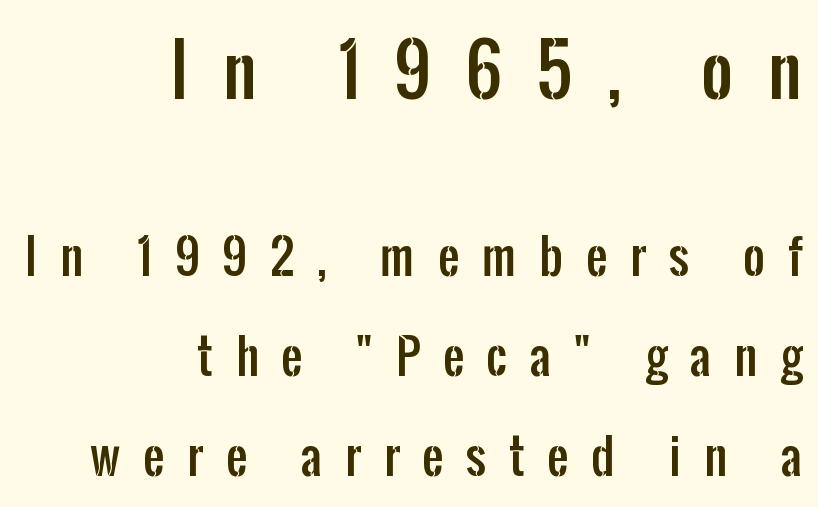
The image shows 70 px condensed sans-serif type, upright; set right-aligned, loose line spacing (2.12x), unusually wide letter spacing (+0.49 em), not underlined; the first (top) block is 1.49x larger; low stroke contrast and a medium x-height.
